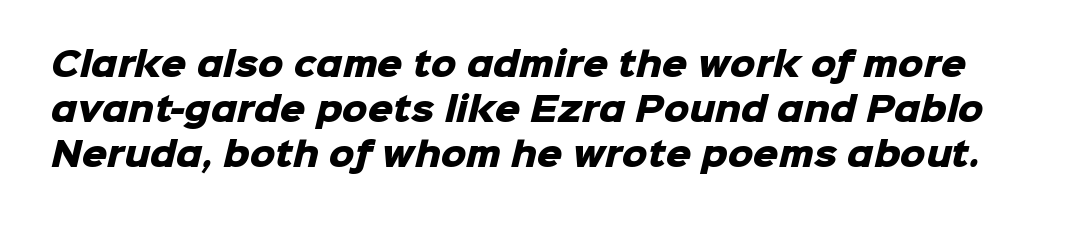
{"serif": "no", "bold": "yes", "weight": "heavy", "width": "normal", "stroke_contrast": "low", "x_height": "medium", "monospaced": "no", "underline": "no", "line_spacing": "normal", "line_spacing_ratio": 1.41, "letter_spacing": "normal", "letter_spacing_em": 0.0, "glyph_px": 32}
